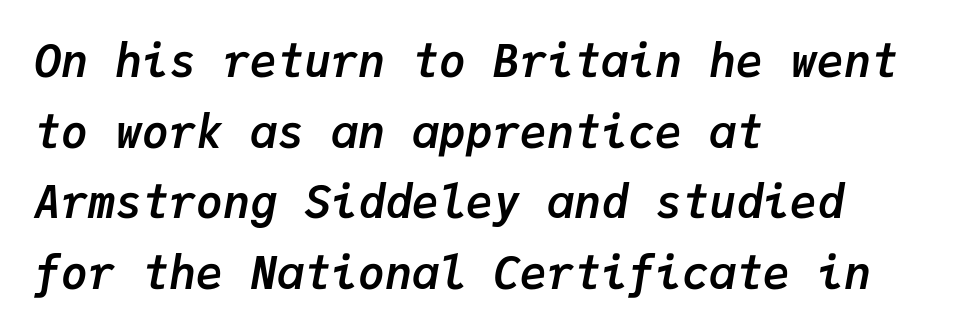
The space between consecutive lines is moderate. Weight check: bold — yes, fully. The baseline area is clear. The lines are quadded left.
